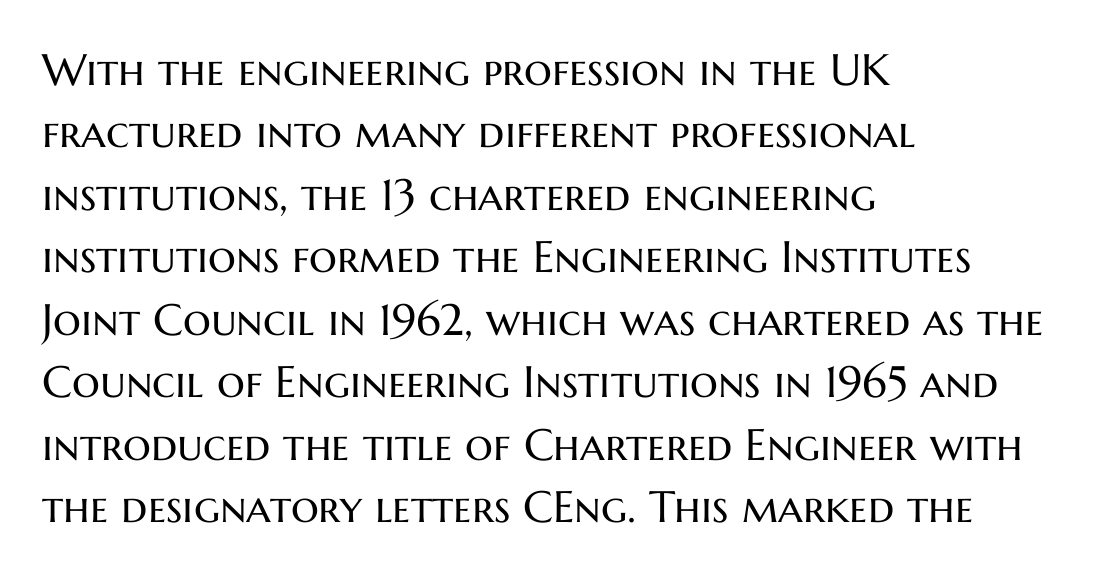
Normally led — the rows are evenly, conventionally spaced. You can tell from the bare stems that sans-serif type was used. Observe the ordinary spacing: letters are neighbours, not strangers. Does the lettering tilt? It doesn't — this is upright. The face used here is proportionally spaced, like ordinary book or web type. The text block is weighted toward the left margin, trailing off unevenly rightward.
